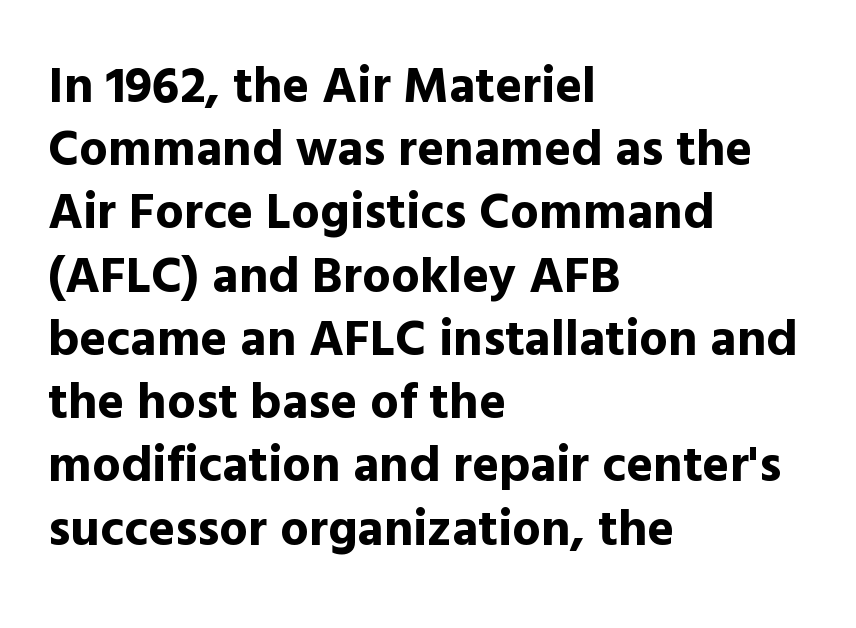
Q: Is the text bold? A: Yes.
Q: Is the text italic (slanted)? A: No, it is upright.
Q: Is the typeface a serif or a sans-serif typeface? A: Sans-serif.
Q: Is the text underlined? A: No.
Q: How is the paragraph aligned? A: Left-aligned.
Q: Is the spacing between letters normal or unusually wide? A: Normal.
Q: Width (condensed, normal, or wide)? A: Normal.
Q: x-height? A: Medium.
Q: Monospaced? A: No.
